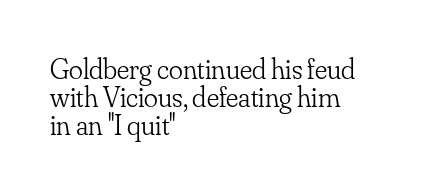
The image shows 29 px light serif type, upright; set left-aligned, tight line spacing (0.96x), normal letter spacing, not underlined; low stroke contrast and a small x-height.
